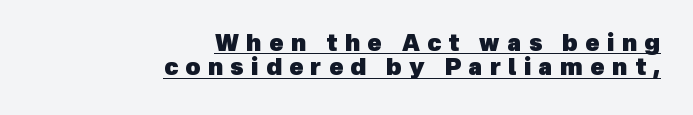
Teacher's note: observe the even right margin — that is flush-right alignment. Each line of the rendering has a horizontal stroke beneath the glyphs. One glance says dense: line gaps are narrower than usual. The tracking reads as deliberately expanded to a designer's eye. The glyphs have the mass of a bold cut.
